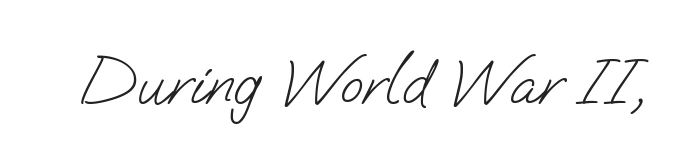
Does extra space separate the letters? No, they use regular spacing. A typesetter would call this proportional, since set widths differ per character. The font sits on the lighter half of the weight spectrum, regular included. Unlike a traditional serif, this face leaves its strokes unadorned. The string is rendered with underlining switched off.
